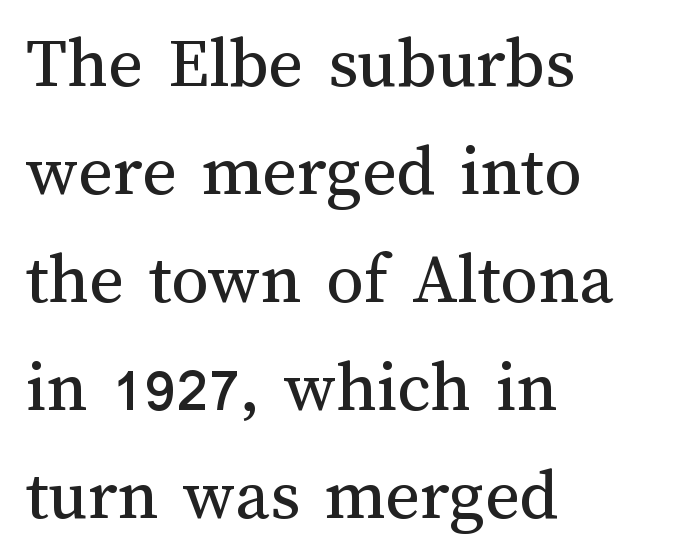
{"italic": "no", "bold": "no", "weight": "regular", "width": "normal", "stroke_contrast": "medium", "x_height": "medium", "monospaced": "no", "underline": "no", "align": "left", "line_spacing": "normal", "line_spacing_ratio": 1.46, "letter_spacing": "normal", "letter_spacing_em": 0.0, "glyph_px": 74}
